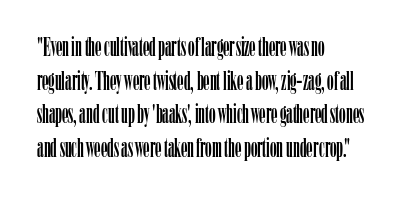
Q: Is the text italic (slanted)? A: No, it is upright.
Q: Is the text underlined? A: No.
Q: How is the paragraph aligned? A: Left-aligned.
Q: Is the spacing between letters normal or unusually wide? A: Normal.
Q: Is the spacing between lines tight, normal or loose? A: Normal.
